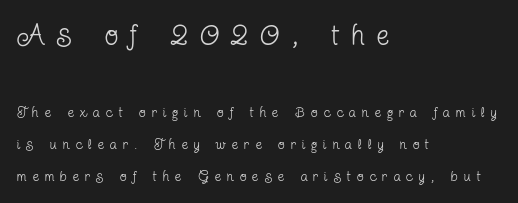
The image shows 28 px regular-weight, condensed serif type, upright; set left-aligned, loose line spacing (2.27x), unusually wide letter spacing (+0.43 em), not underlined; the first (top) block is 2.0x larger; low stroke contrast and a medium x-height.
